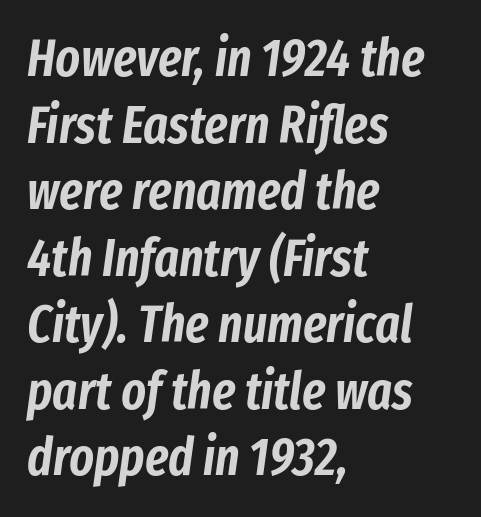
{"italic": "yes", "lean": "right", "slant_degrees": 8, "width": "condensed", "stroke_contrast": "low", "x_height": "medium", "monospaced": "no", "underline": "no", "align": "left", "line_spacing": "normal", "line_spacing_ratio": 1.28, "letter_spacing": "normal", "letter_spacing_em": 0.0, "glyph_px": 52}
